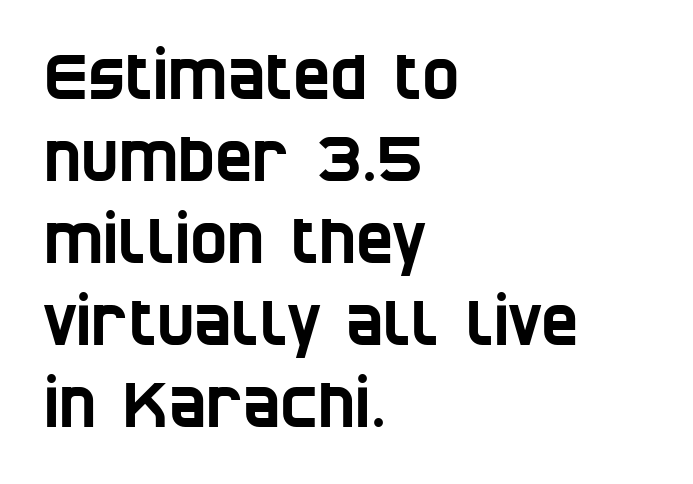
The image shows 63 px condensed sans-serif type; set left-aligned, normal line spacing (1.3x), normal letter spacing, not underlined; low stroke contrast and a large x-height.
